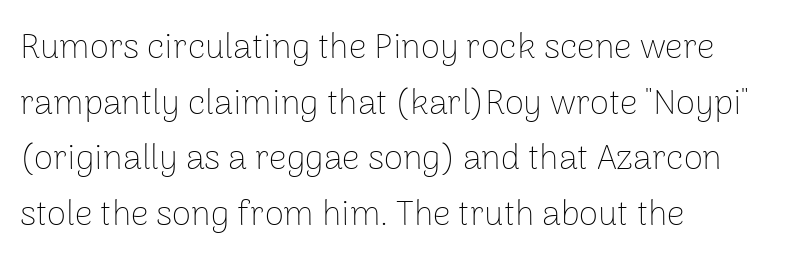
Which margin do the lines hug? The left one — the right edge is uneven. The passage shown is not bold in any degree. The block of text has a typical density, with ordinary space between rows. The designer went with a sans here, leaving each stem footless.
